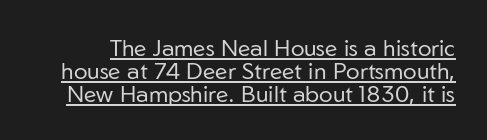
The image shows 23 px text type, upright; set tight line spacing (0.99x), normal letter spacing, underlined.
